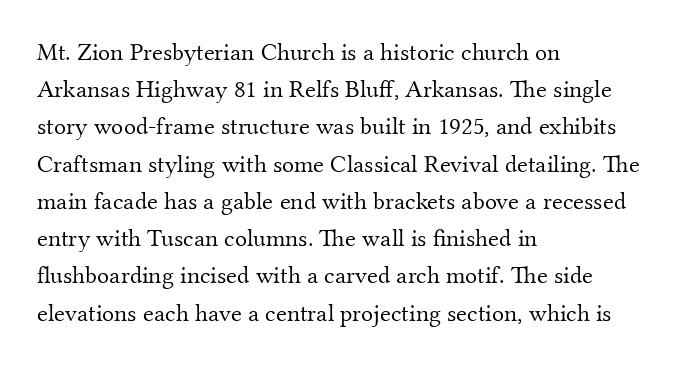
{"italic": "no", "bold": "no", "underline": "no", "align": "left", "line_spacing": "normal", "line_spacing_ratio": 1.49, "letter_spacing": "normal", "letter_spacing_em": 0.0, "glyph_px": 25}
